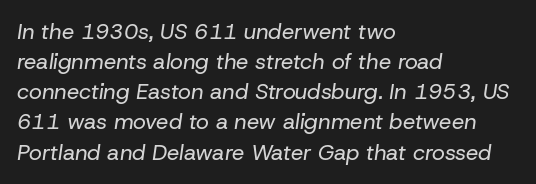
Q: Is the text bold? A: No.
Q: Is the text italic (slanted)? A: Yes, it leans right by about 8 degrees.
Q: Is the text underlined? A: No.
Q: How is the paragraph aligned? A: Left-aligned.
Q: Is the spacing between letters normal or unusually wide? A: Normal.
Q: Is the spacing between lines tight, normal or loose? A: Normal.
